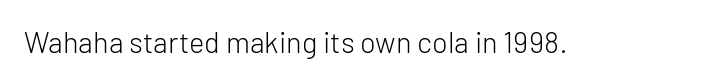
{"serif": "no", "italic": "no", "bold": "no", "weight": "light", "width": "normal", "stroke_contrast": "low", "x_height": "medium", "monospaced": "no", "underline": "no", "letter_spacing": "normal", "letter_spacing_em": 0.0, "glyph_px": 29}
